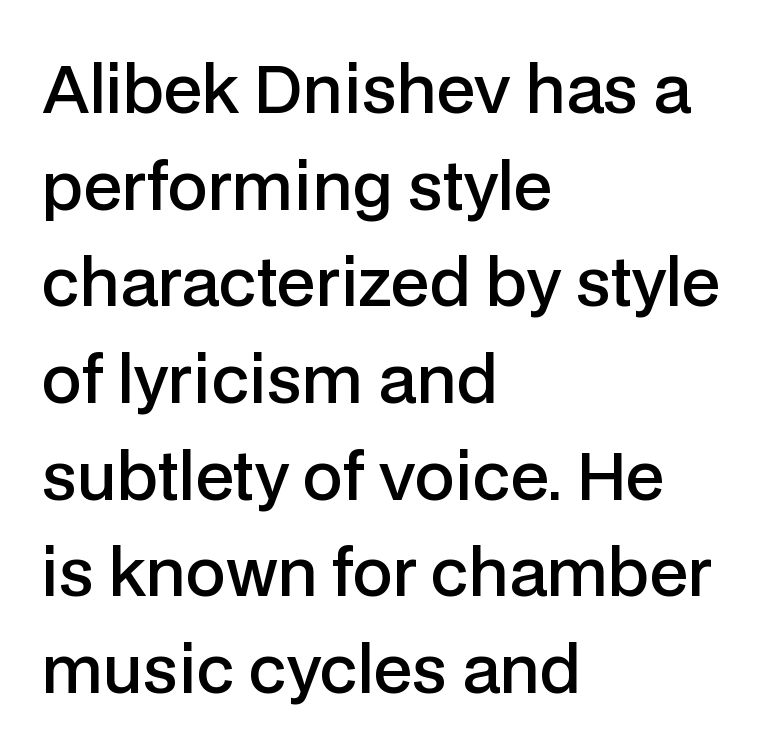
The image shows 64 px semibold sans-serif type, upright; set left-aligned, normal line spacing (1.51x), normal letter spacing, not underlined; low stroke contrast and a medium x-height.
